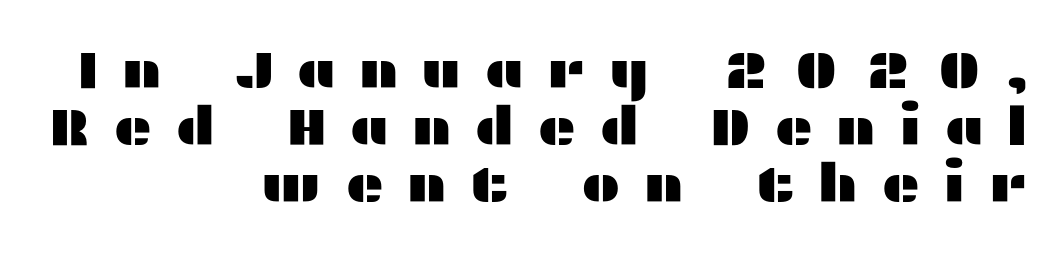
The image shows 53 px wide sans-serif type, upright; set right-aligned, tight line spacing (1.08x), unusually wide letter spacing (+0.43 em), not underlined; medium stroke contrast and a medium x-height.
